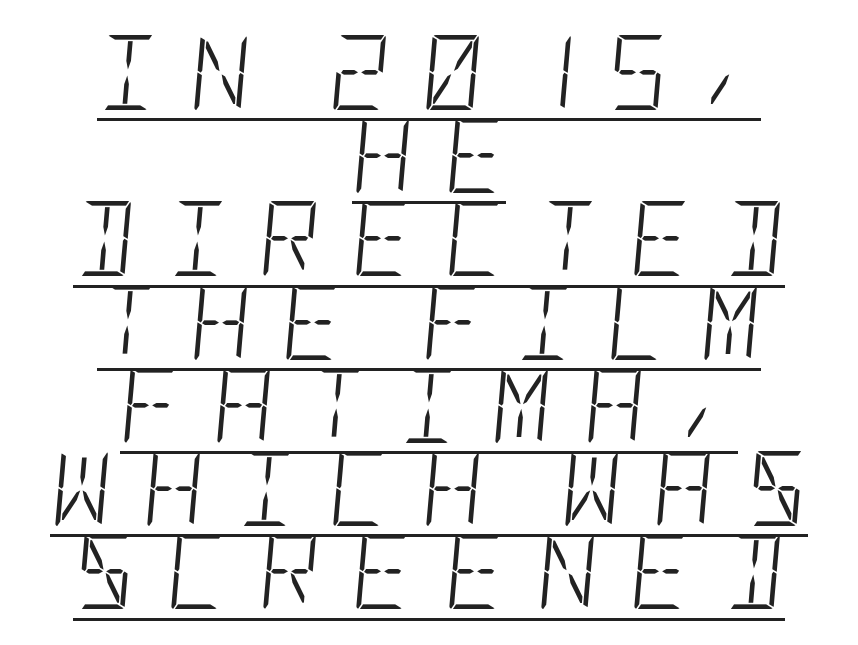
The image shows 75 px light, condensed type, italic (leaning right); set centered, tight line spacing (1.11x), unusually wide letter spacing (+0.42 em), underlined; low stroke contrast and a large x-height.
